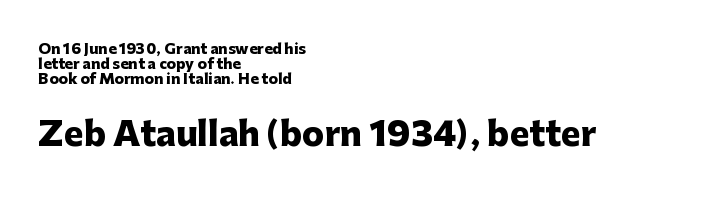
Q: Is the text bold? A: Yes.
Q: Is the text italic (slanted)? A: No, it is upright.
Q: Is the typeface a serif or a sans-serif typeface? A: Sans-serif.
Q: Is the text underlined? A: No.
Q: How is the paragraph aligned? A: Left-aligned.
Q: Is the spacing between letters normal or unusually wide? A: Normal.
Q: Is the spacing between lines tight, normal or loose? A: Tight.
Q: Which block of text is set in a larger size, the first (top) or the second (bottom)? A: The second (bottom) one.
Q: Width (condensed, normal, or wide)? A: Normal.
Q: Stroke contrast? A: Low.
Q: x-height? A: Medium.
Q: Monospaced? A: No.
